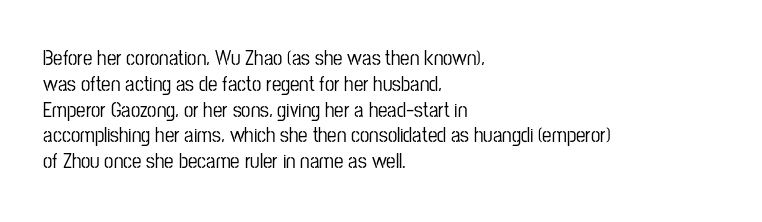
Underline: absent. This rendering uses left alignment, leaving the right contour irregular. A typesetter would mark this as roman, not italic. In terms of letterspacing, this is plain default setting.
